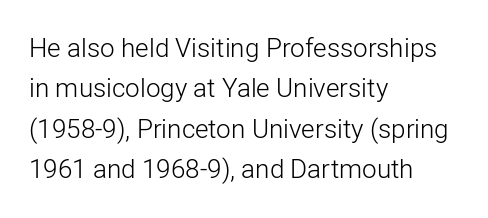
{"italic": "no", "bold": "no", "underline": "no", "align": "left", "line_spacing": "normal", "line_spacing_ratio": 1.55, "letter_spacing": "normal", "letter_spacing_em": 0.0, "glyph_px": 26}
